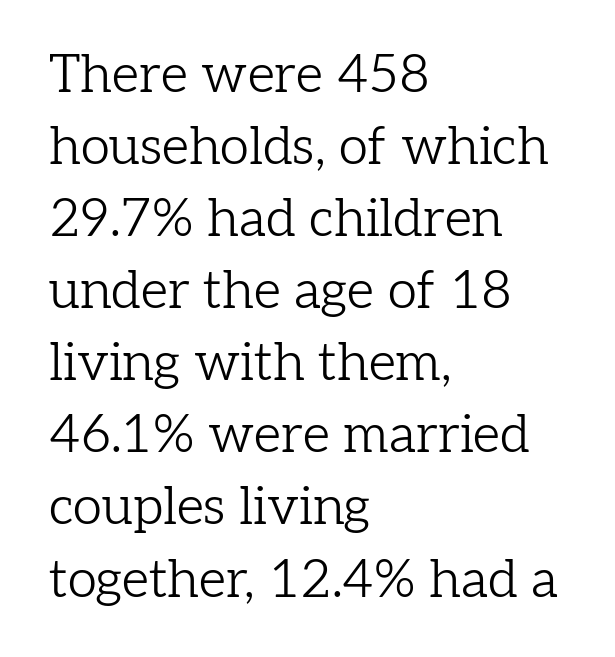
The face used here is proportionally spaced, like ordinary book or web type. The passage is arranged the way most books set body copy — flush left. On a weight scale, this lands at 450 or below. The gaps between neighbouring characters are ordinary and unremarkable. Italic: no, the glyphs are upright roman.
